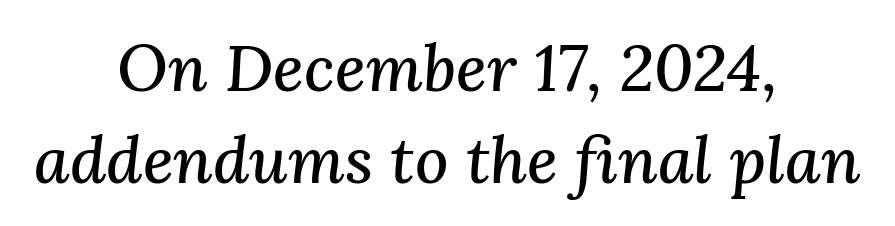
This sample uses an oblique cut, with every glyph tilted off the vertical. The font family rendered here belongs to the serif group. These lines are rendered in a variable-pitch font. Neither beginnings nor endings align; midpoints do. Quick note: interline space is typical.
